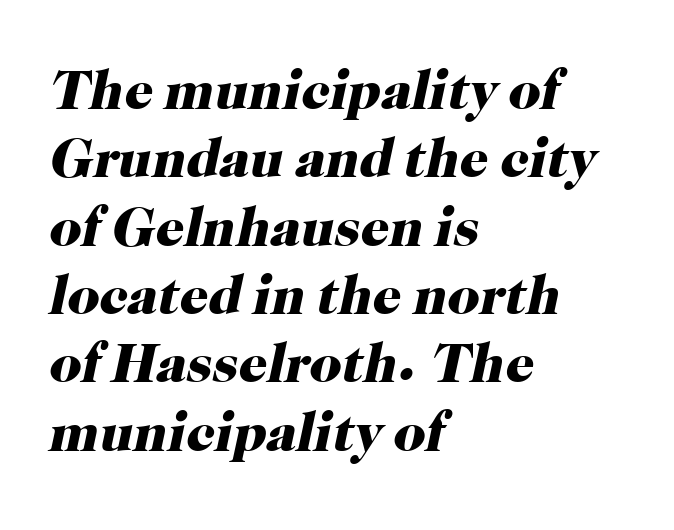
Q: Is the text bold? A: Yes.
Q: Is the text italic (slanted)? A: Yes, it leans right by about 12 degrees.
Q: Is the typeface a serif or a sans-serif typeface? A: Serif.
Q: Is the text underlined? A: No.
Q: How is the paragraph aligned? A: Left-aligned.
Q: Is the spacing between letters normal or unusually wide? A: Normal.
Q: Width (condensed, normal, or wide)? A: Normal.
Q: Stroke contrast? A: High.
Q: x-height? A: Medium.
Q: Monospaced? A: No.
